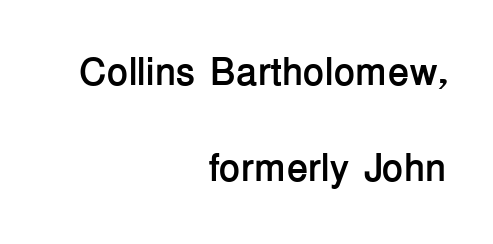
Typesetter's note: full bold, strokes at maximum text heaviness. Between one letter and the next there's only the usual sliver of space. Character widths vary here, with narrow letters taking less room than wide ones. Is there any slant? The stems are plumb.
